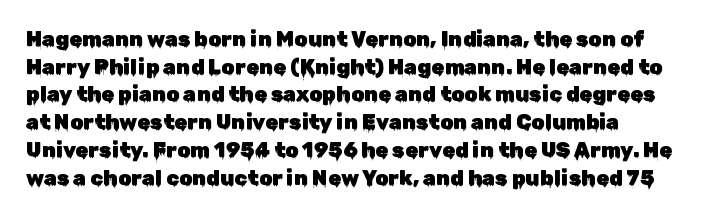
Leading: standard. The face used here is rendered with its standard letterfit. The letters stand upright; this is a roman face. Honestly, there is no underline to notice here at all.
